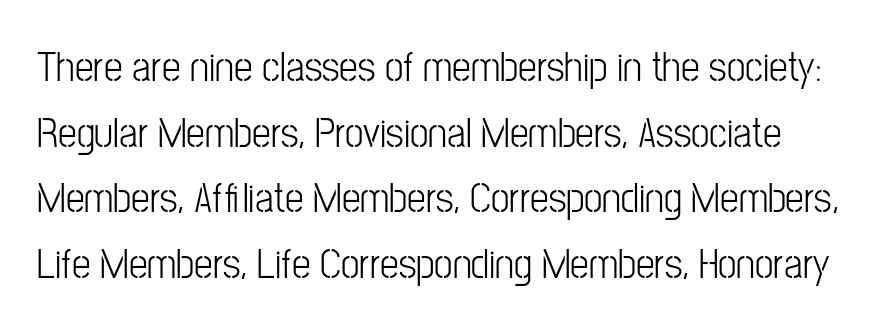
The image shows 42 px light, condensed sans-serif type, upright; set normal line spacing (1.56x), normal letter spacing, not underlined; low stroke contrast and a medium x-height.
